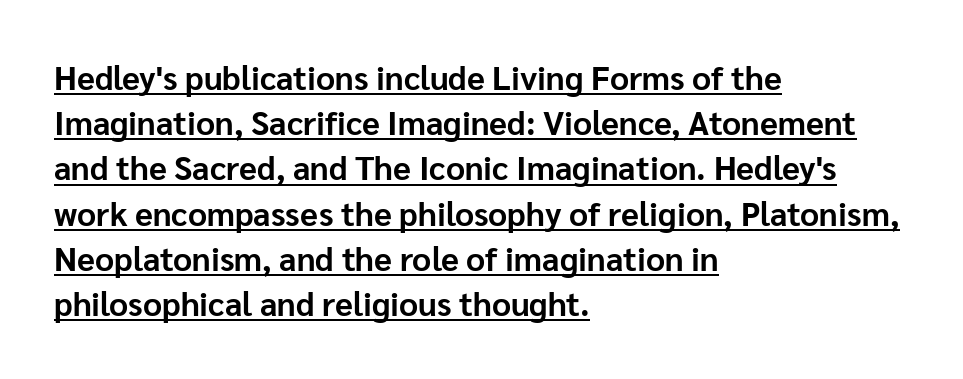
The image shows 33 px bold sans-serif type, upright; set left-aligned, normal line spacing (1.37x), normal letter spacing, underlined; low stroke contrast and a medium x-height.
